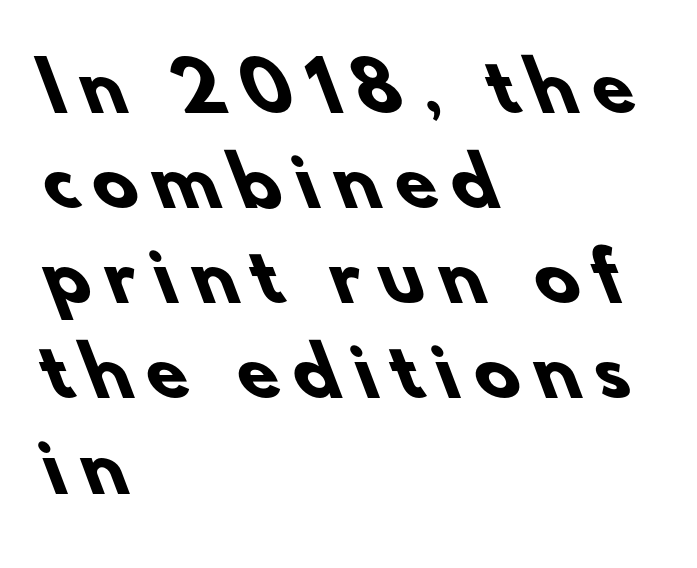
Left-aligned paragraph, ragged on the right. The rendering uses natural spacing where letterforms have individual widths. The font is running at its bold setting. Check under the words: just untouched page. Nothing sits at the stroke ends, so this counts as sans-serif. Leading: standard.
